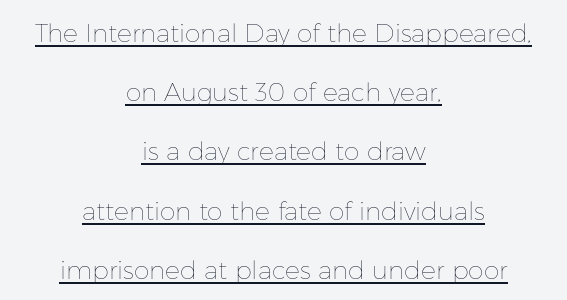
No heavy texture on the line: the type isn't bold. Upright lettering throughout. Notice how the passage keeps no hard edge, just a central spine. The string is rendered with underlining switched on. You could call the tracking neutral — neither tight nor loose.
